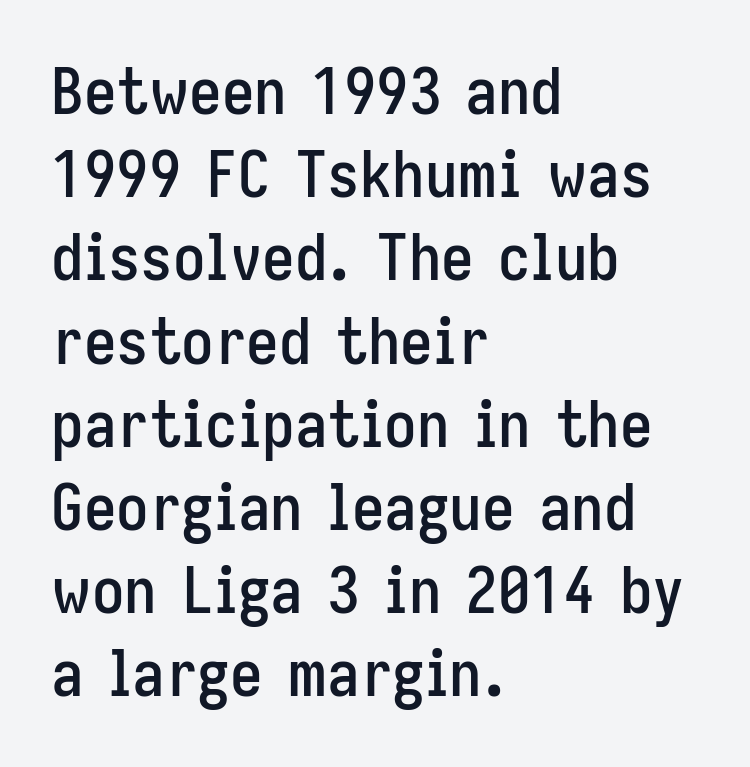
Q: Is the text italic (slanted)? A: No, it is upright.
Q: Is the typeface a serif or a sans-serif typeface? A: Sans-serif.
Q: Is the text underlined? A: No.
Q: How is the paragraph aligned? A: Left-aligned.
Q: Is the spacing between letters normal or unusually wide? A: Normal.
Q: Is the spacing between lines tight, normal or loose? A: Normal.
Q: Width (condensed, normal, or wide)? A: Condensed.
Q: Stroke contrast? A: Low.
Q: x-height? A: Medium.
Q: Monospaced? A: No.
